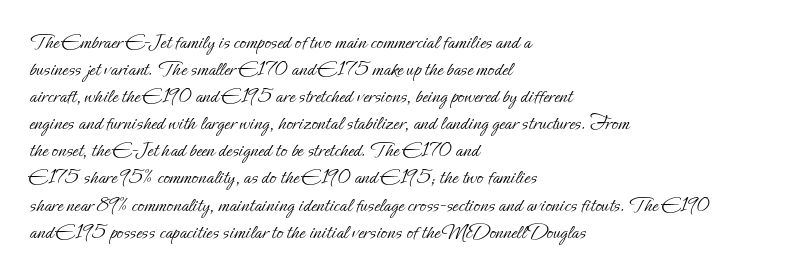
The image shows 21 px text type; set left-aligned, normal line spacing (1.29x), normal letter spacing, not underlined.
